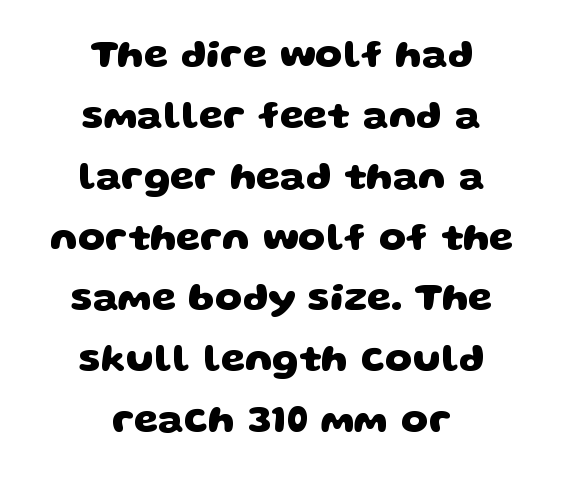
{"serif": "no", "bold": "yes", "weight": "heavy", "width": "wide", "stroke_contrast": "low", "x_height": "large", "monospaced": "no", "underline": "no", "align": "center", "line_spacing": "normal", "line_spacing_ratio": 1.56, "letter_spacing": "normal", "letter_spacing_em": 0.0, "glyph_px": 39}
